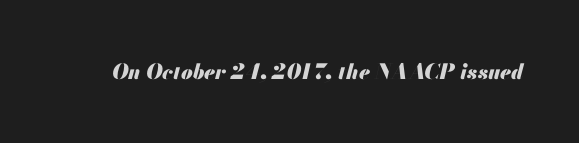
Q: Is the text bold? A: Yes.
Q: Is the text italic (slanted)? A: Yes, it leans right by about 13 degrees.
Q: Is the text underlined? A: No.
Q: Is the spacing between letters normal or unusually wide? A: Normal.
